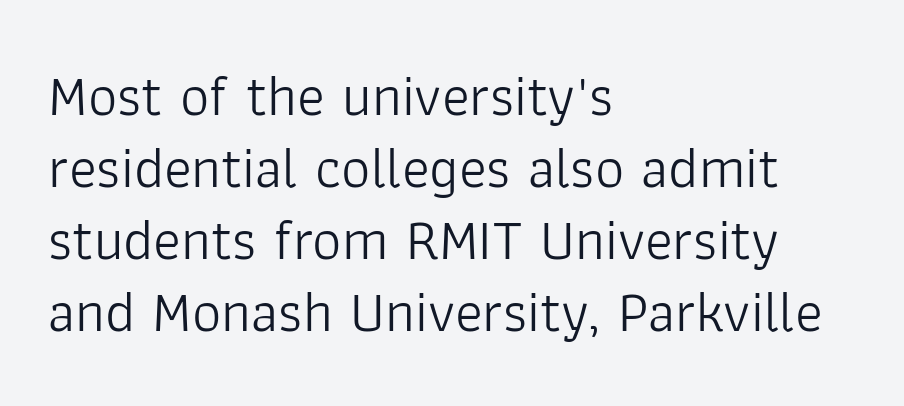
The letters advance in unequal steps, a hallmark of proportional type. The type sits square on the baseline with zero lean. Counters stay open thanks to moderate or lighter strokes. Casual observation: everything's shoved over to the left.
